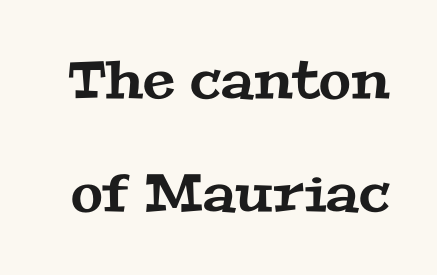
{"serif": "yes", "width": "wide", "stroke_contrast": "medium", "x_height": "medium", "monospaced": "no", "underline": "no", "line_spacing": "loose", "line_spacing_ratio": 2.17, "letter_spacing": "normal", "letter_spacing_em": 0.0, "glyph_px": 52}
